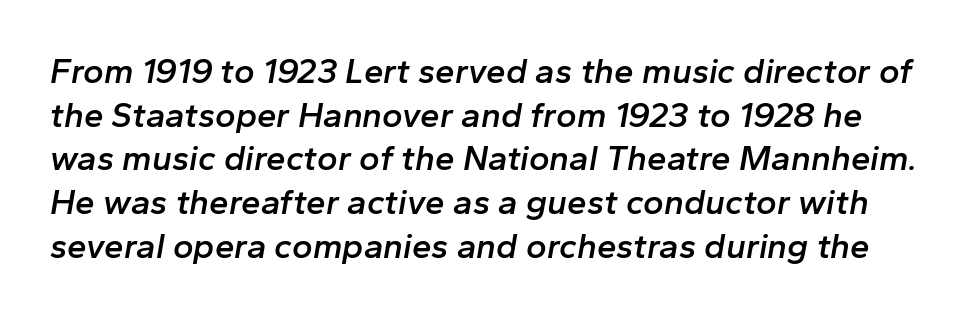
The image shows 35 px semibold type, italic (leaning right); set normal line spacing (1.25x), normal letter spacing, not underlined; low stroke contrast and a medium x-height.
